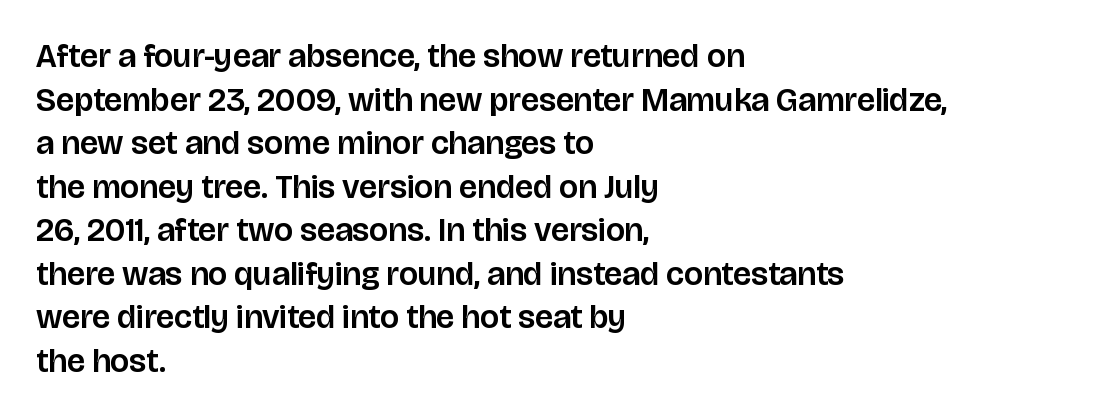
You can tell from the bare stems that sans-serif type was used. Compared with typical body copy, the letter spacing here is the same. Nobody drew a line under any word here. Think of a printed novel: that variable character pitch is what you see here. Horizontal bands of white between lines are of average thickness.
